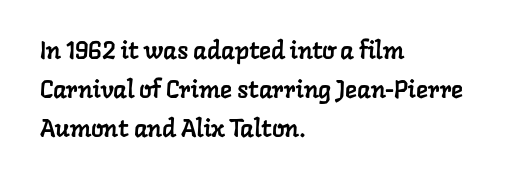
The image shows 25 px text type; set left-aligned, normal line spacing (1.57x), normal letter spacing, not underlined.
